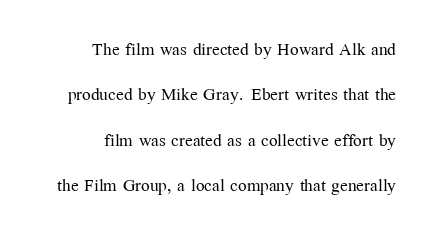
Q: Is the text bold? A: No.
Q: Is the text italic (slanted)? A: No, it is upright.
Q: Is the text underlined? A: No.
Q: How is the paragraph aligned? A: Right-aligned.
Q: Is the spacing between letters normal or unusually wide? A: Normal.
Q: Is the spacing between lines tight, normal or loose? A: Loose.
